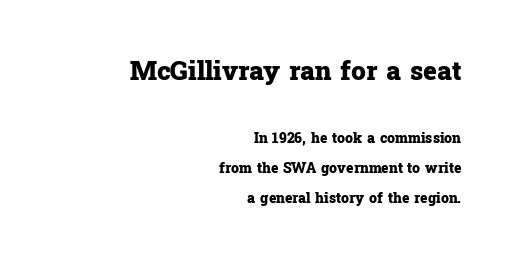
Weight check: bold — yes, fully. Leading: increased. The rendering shrinks the type as you move from the upper chunk to the lower. The specimen reads as upright at a glance. The rendering anchors every line to the right-hand side.
